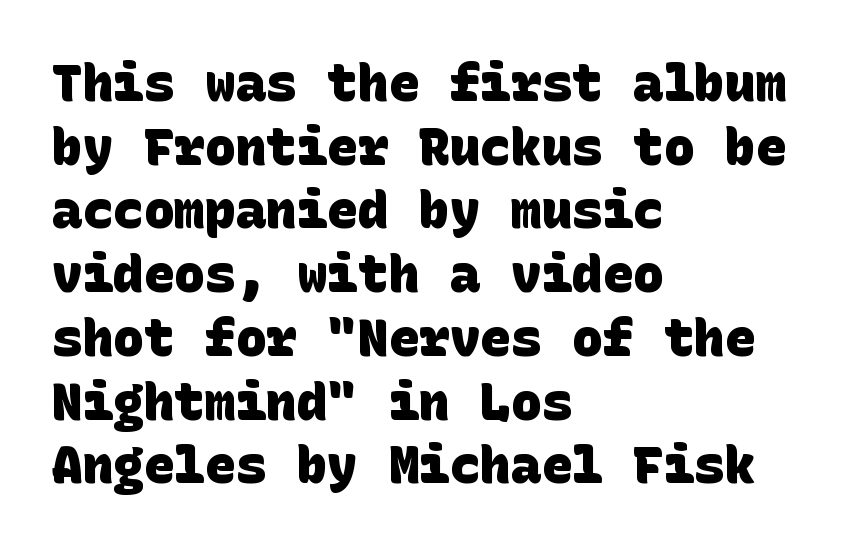
{"serif": "no", "bold": "yes", "weight": "heavy", "width": "normal", "stroke_contrast": "low", "x_height": "large", "underline": "no", "align": "left", "line_spacing": "normal", "line_spacing_ratio": 1.25, "letter_spacing": "normal", "letter_spacing_em": 0.0, "glyph_px": 51}
